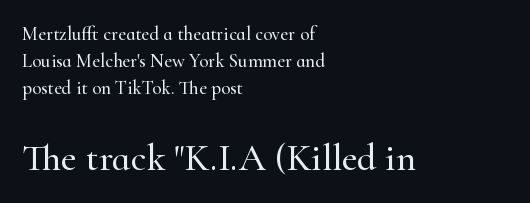
The image shows 38 px serif type, upright; set left-aligned, normal line spacing (1.43x), normal letter spacing, not underlined; the second (bottom) block is 2.0x larger; high stroke contrast and a small x-height.
